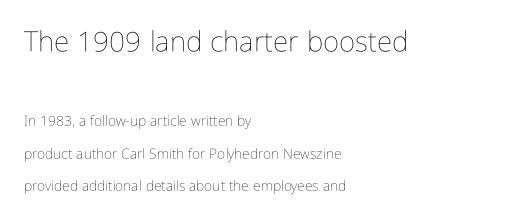
Q: Is the text bold? A: No.
Q: Is the text italic (slanted)? A: No, it is upright.
Q: Is the text underlined? A: No.
Q: How is the paragraph aligned? A: Left-aligned.
Q: Is the spacing between letters normal or unusually wide? A: Normal.
Q: Is the spacing between lines tight, normal or loose? A: Loose.
Q: Which block of text is set in a larger size, the first (top) or the second (bottom)? A: The first (top) one.
Q: Width (condensed, normal, or wide)? A: Condensed.
Q: Stroke contrast? A: Low.
Q: x-height? A: Medium.
Q: Monospaced? A: No.
